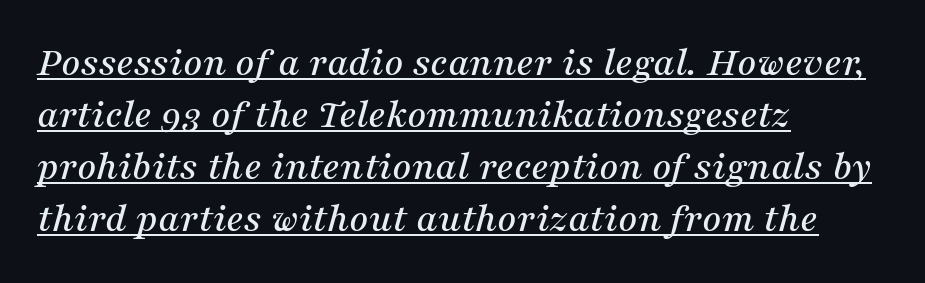
Q: Is the text italic (slanted)? A: Yes, it leans right by about 16 degrees.
Q: Is the typeface a serif or a sans-serif typeface? A: Serif.
Q: Is the text underlined? A: Yes.
Q: How is the paragraph aligned? A: Left-aligned.
Q: Is the spacing between letters normal or unusually wide? A: Normal.
Q: Width (condensed, normal, or wide)? A: Normal.
Q: Stroke contrast? A: Medium.
Q: x-height? A: Medium.
Q: Monospaced? A: No.
